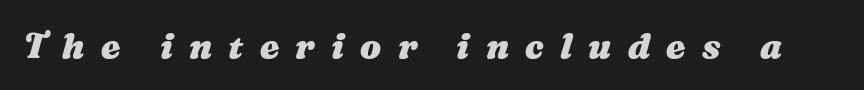
Here the designer chose a conventional face with non-uniform glyph widths. Would a proofreader flag this as italicized? Yes. I'd describe the lettering as bold — thick and assertive. Students, note that the glyphs here are deliberately spaced far apart. Plain, unruled lines of type.
